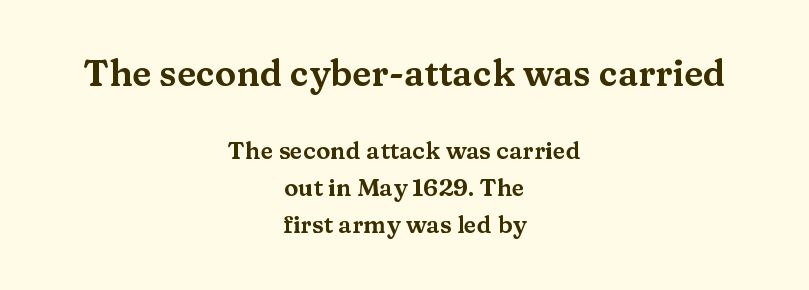
The image shows 36 px wide serif type, upright; set centered, normal line spacing (1.55x), normal letter spacing, not underlined; the first (top) block is 1.5x larger; medium stroke contrast and a medium x-height.
